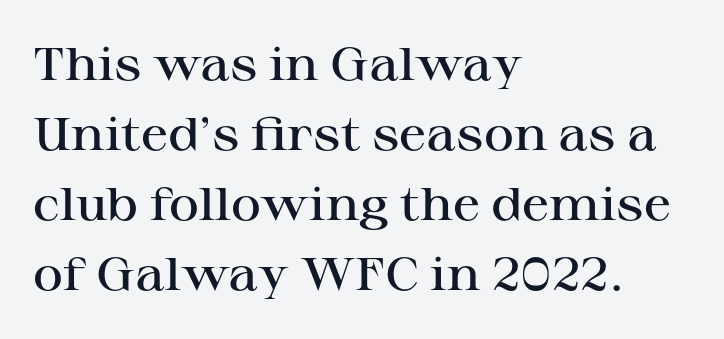
The setting favours the left margin, as ordinary paragraphs usually do. The tracking reads as untouched default to a designer's eye. Look at the bottom of the vertical strokes: they flare into serifs here. Ascenders rise straight up at ninety degrees. Every letter is mildly thick-stroked: semibold rather than bold. Beneath every word, the page is bare.
